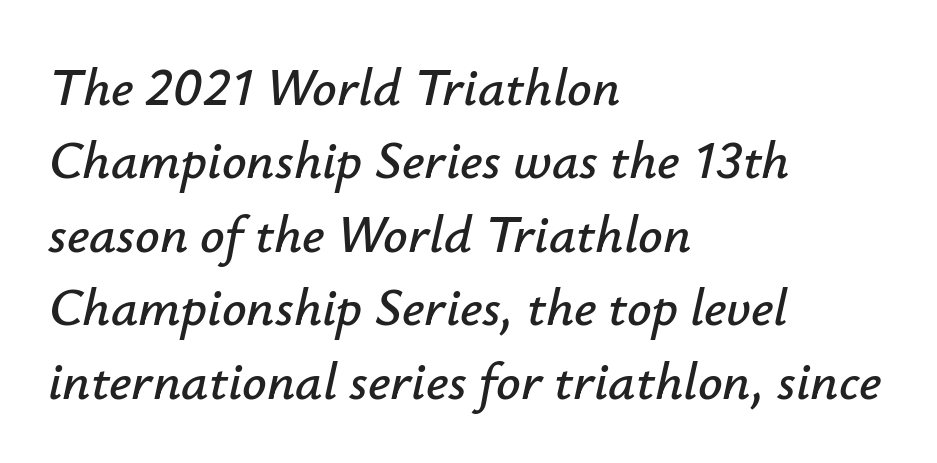
{"italic": "yes", "lean": "right", "slant_degrees": 12, "width": "normal", "stroke_contrast": "low", "x_height": "small", "monospaced": "no", "underline": "no", "align": "left", "line_spacing": "normal", "line_spacing_ratio": 1.36, "letter_spacing": "normal", "letter_spacing_em": 0.0, "glyph_px": 54}
